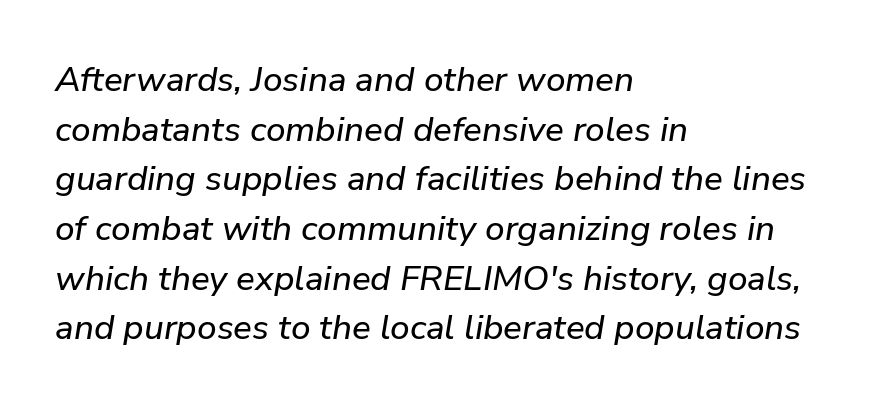
The image shows 35 px text type, italic (leaning right); set left-aligned, normal line spacing (1.42x), normal letter spacing, not underlined; low stroke contrast and a medium x-height.
